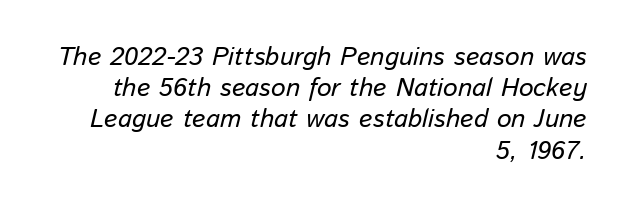
The image shows 26 px text type, italic (leaning right); set right-aligned, line spacing 1.2x, normal letter spacing, not underlined.
